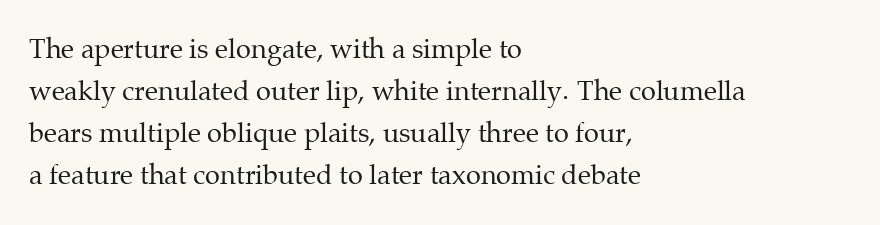
{"italic": "no", "bold": "no", "underline": "no", "align": "left", "line_spacing": "normal", "line_spacing_ratio": 1.55, "letter_spacing": "normal", "letter_spacing_em": 0.0, "glyph_px": 27}
